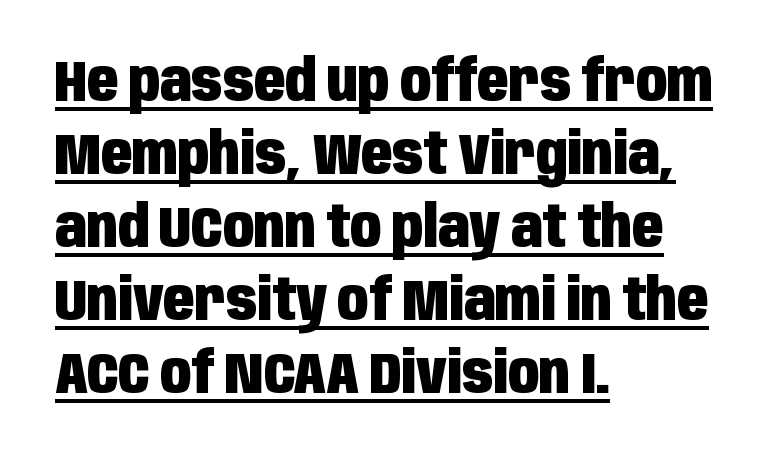
Q: Is the text bold? A: Yes.
Q: Is the text italic (slanted)? A: No, it is upright.
Q: Is the typeface a serif or a sans-serif typeface? A: Sans-serif.
Q: Is the text underlined? A: Yes.
Q: How is the paragraph aligned? A: Left-aligned.
Q: Is the spacing between letters normal or unusually wide? A: Normal.
Q: Is the spacing between lines tight, normal or loose? A: Normal.
Q: Width (condensed, normal, or wide)? A: Condensed.
Q: Stroke contrast? A: Low.
Q: x-height? A: Large.
Q: Monospaced? A: No.
